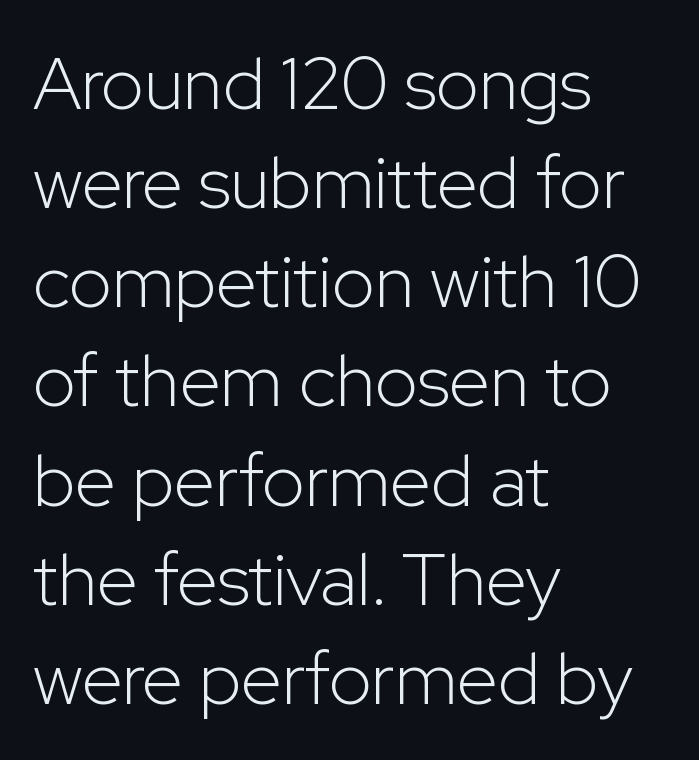
{"serif": "no", "italic": "no", "bold": "no", "weight": "light", "width": "normal", "stroke_contrast": "low", "x_height": "medium", "monospaced": "no", "underline": "no", "align": "left", "line_spacing": "normal", "line_spacing_ratio": 1.34, "letter_spacing": "normal", "letter_spacing_em": 0.0, "glyph_px": 74}
